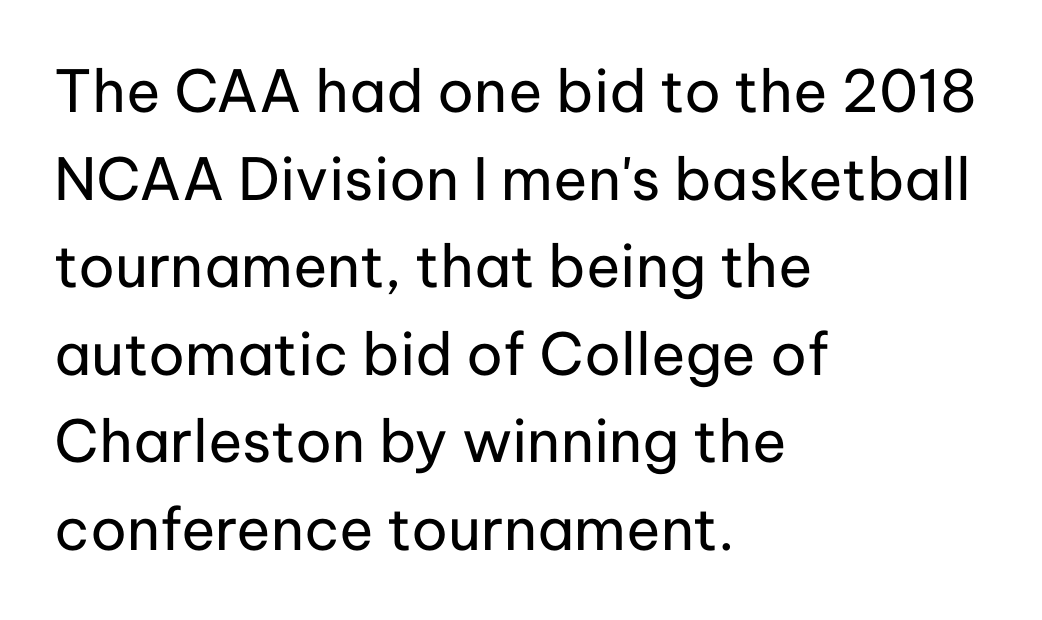
{"serif": "no", "italic": "no", "bold": "no", "weight": "regular", "width": "normal", "stroke_contrast": "low", "x_height": "medium", "monospaced": "no", "underline": "no", "align": "left", "line_spacing": "normal", "line_spacing_ratio": 1.51, "letter_spacing": "normal", "letter_spacing_em": 0.0, "glyph_px": 58}
